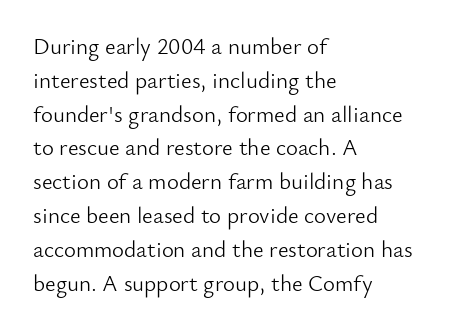
Just letters on the line, the space beneath them empty. Evenly set lines give the paragraph a standard silhouette. Heft: none added — not bold. Notice how the passage keeps a crisp vertical edge on the left only. No extra tracking has been applied to these lines. A roman cut, with each character standing at attention.
